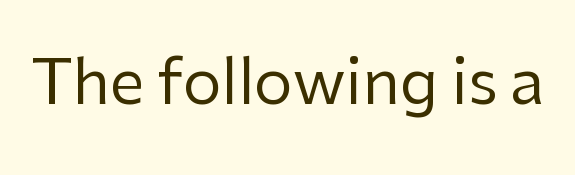
The image shows 62 px regular-weight sans-serif type, upright; set normal letter spacing, not underlined; low stroke contrast and a medium x-height.
